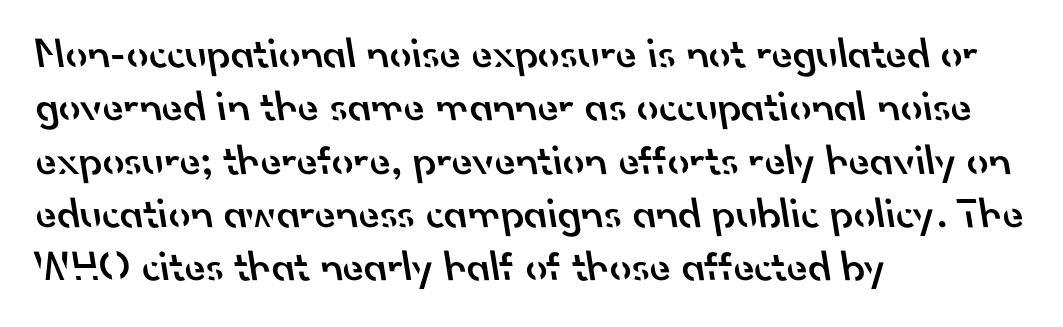
Looks like regular typesetting: each glyph gets only the width it needs. Descenders hang freely into open space. The rag falls on the right side of this text block. The type is set solid horizontally, with unmodified tracking. This is the in-between weight designers call semibold or demi.
